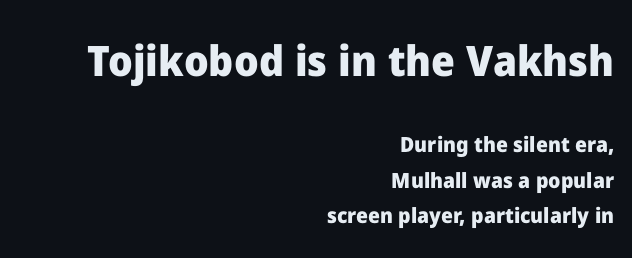
{"serif": "no", "italic": "no", "bold": "yes", "weight": "heavy", "width": "normal", "stroke_contrast": "low", "x_height": "medium", "monospaced": "no", "underline": "no", "align": "right", "line_spacing": "normal", "line_spacing_ratio": 1.7, "letter_spacing": "normal", "letter_spacing_em": 0.0, "larger_block": "first", "size_ratio": 2.0, "glyph_px": 42}
